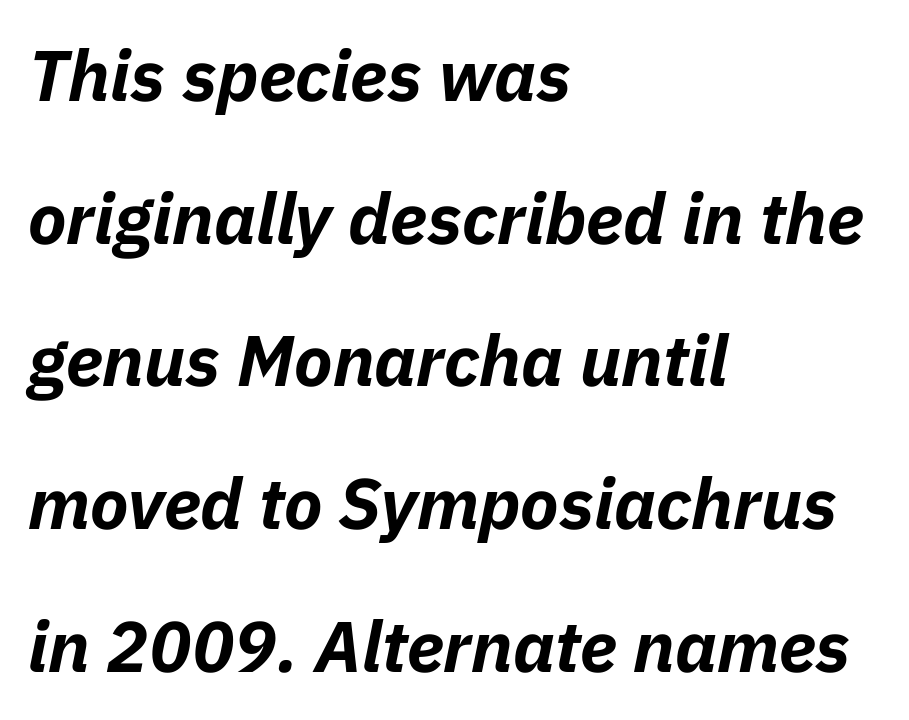
The characters look thick and weighty, a clear bold. The rendering uses a large line-height, opening up the rows. Yep, that's italic — everything's leaning. Is the block centered? No — it sits flush against the left margin. Rule under the text: the space is simply empty. You could call the tracking neutral — neither tight nor loose.
